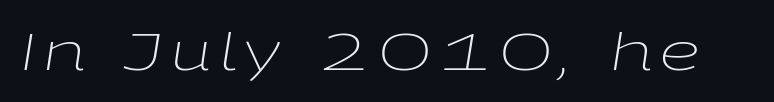
Each stroke keeps to a modest, everyday thickness or less. Varying glyph widths throughout — classic text-font behaviour. This rendering features lettering with no underline. In terms of posture, this sample is oblique.
